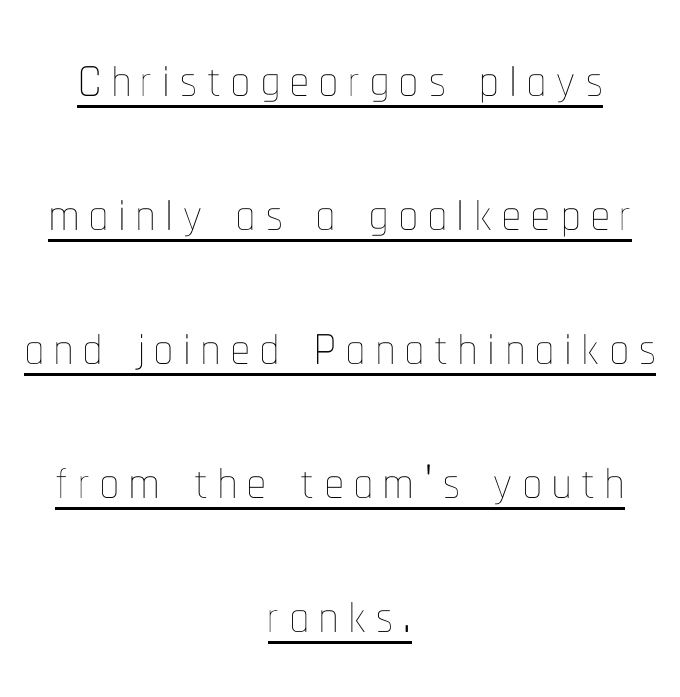
{"italic": "no", "bold": "no", "weight": "thin", "width": "condensed", "stroke_contrast": "low", "x_height": "medium", "monospaced": "no", "underline": "yes", "align": "center", "line_spacing_ratio": 1.81, "glyph_px": 74}
